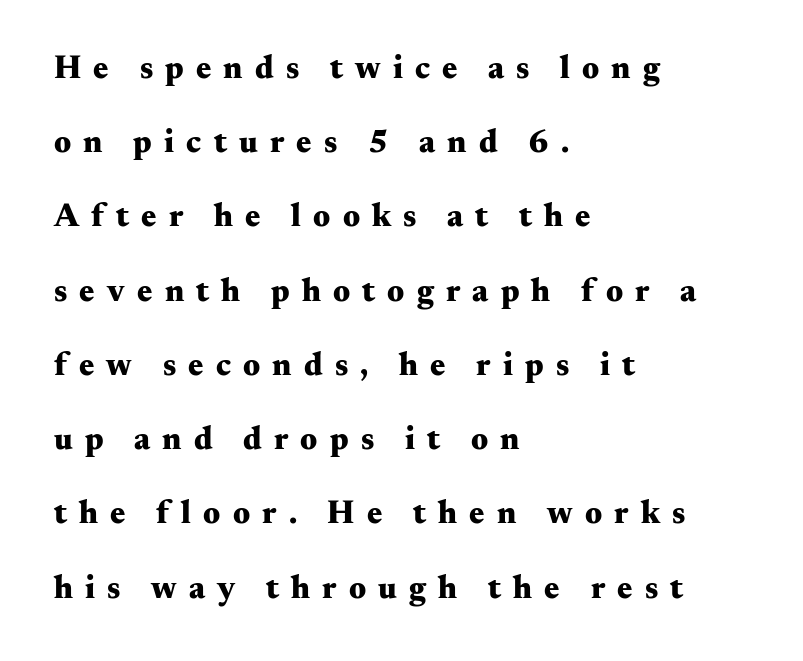
Q: Is the text bold? A: Yes.
Q: Is the text italic (slanted)? A: No, it is upright.
Q: Is the typeface a serif or a sans-serif typeface? A: Serif.
Q: Is the text underlined? A: No.
Q: How is the paragraph aligned? A: Left-aligned.
Q: Is the spacing between letters normal or unusually wide? A: Unusually wide.
Q: Is the spacing between lines tight, normal or loose? A: Loose.
Q: Width (condensed, normal, or wide)? A: Wide.
Q: Stroke contrast? A: Medium.
Q: x-height? A: Small.
Q: Monospaced? A: No.
